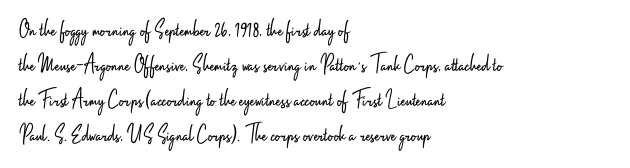
Nobody drew a line under any word here. The passage is arranged the way most books set body copy — flush left. Is the stroke heavy? The answer is a plain regular-or-lighter. Nobody touched the tracking dial on this one. The space between consecutive lines is moderate.
